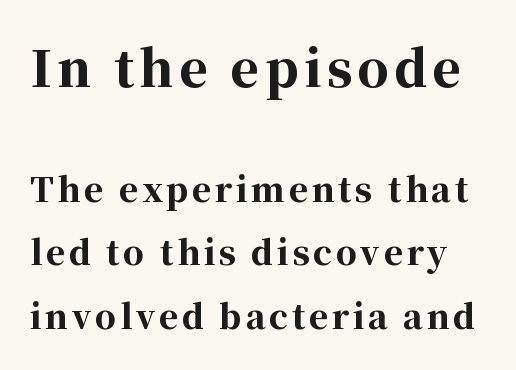
{"serif": "yes", "italic": "no", "bold": "yes", "weight": "bold", "width": "normal", "stroke_contrast": "high", "x_height": "medium", "monospaced": "no", "underline": "no", "line_spacing": "loose", "line_spacing_ratio": 1.93, "larger_block": "first", "size_ratio": 1.48, "glyph_px": 49}
